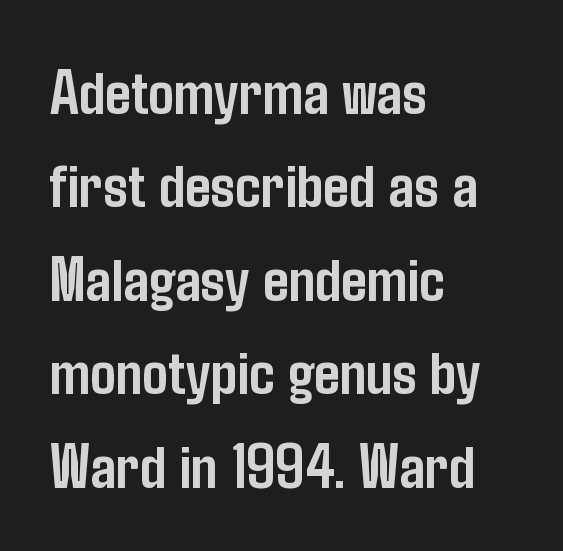
Q: Is the text bold? A: Yes.
Q: Is the text italic (slanted)? A: No, it is upright.
Q: Is the typeface a serif or a sans-serif typeface? A: Sans-serif.
Q: Is the text underlined? A: No.
Q: How is the paragraph aligned? A: Left-aligned.
Q: Is the spacing between letters normal or unusually wide? A: Normal.
Q: Is the spacing between lines tight, normal or loose? A: Normal.
Q: Width (condensed, normal, or wide)? A: Condensed.
Q: Stroke contrast? A: Low.
Q: x-height? A: Medium.
Q: Monospaced? A: No.
